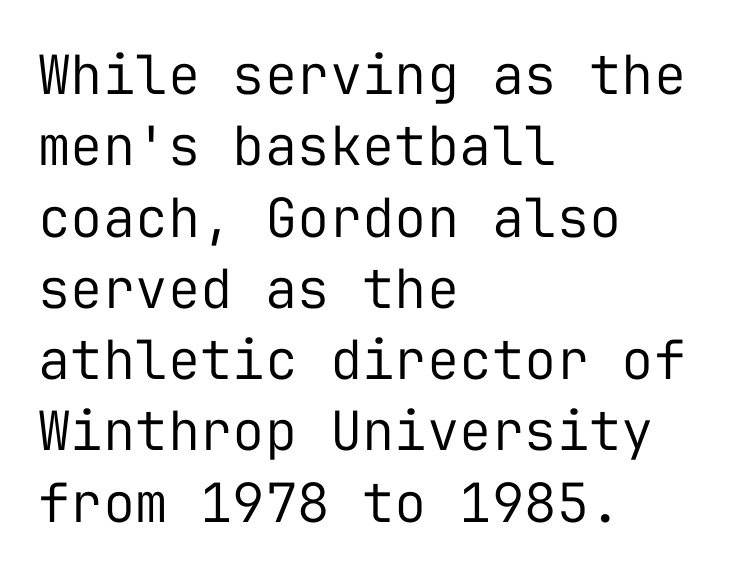
{"serif": "no", "italic": "no", "bold": "no", "weight": "regular", "width": "normal", "stroke_contrast": "low", "x_height": "medium", "monospaced": "yes", "underline": "no", "align": "left", "line_spacing": "normal", "line_spacing_ratio": 1.32, "letter_spacing": "normal", "letter_spacing_em": 0.0, "glyph_px": 54}
